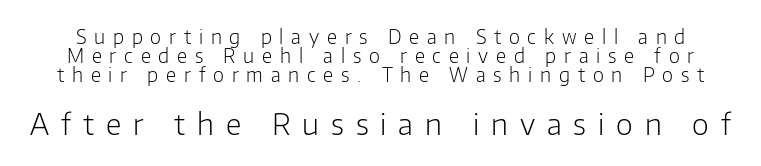
These lines are rendered in a variable-pitch font. Glyph-to-glyph distance is far greater than everyday printed text. No chunkiness to these letters — they're not bold. Type style note: lacks serifs.
